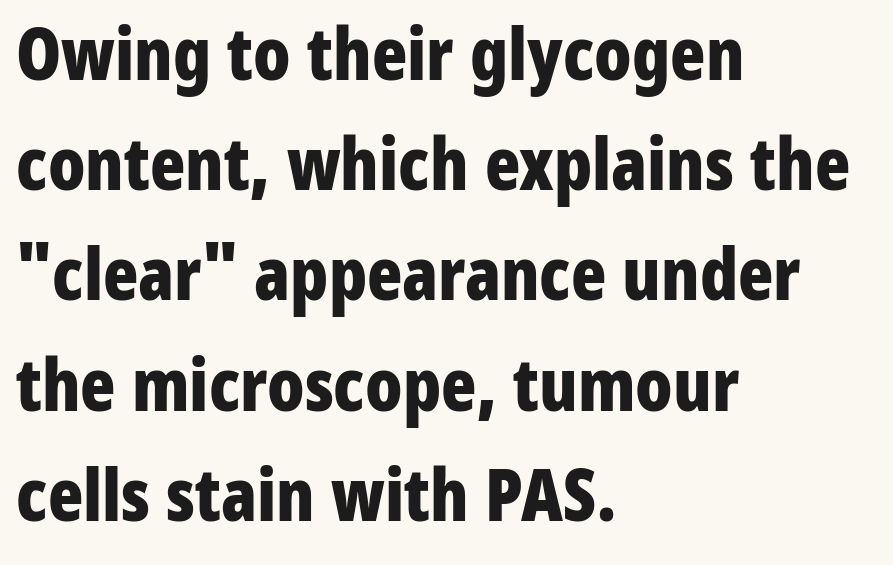
{"serif": "no", "italic": "no", "bold": "yes", "weight": "bold", "width": "condensed", "stroke_contrast": "low", "x_height": "medium", "monospaced": "no", "underline": "no", "align": "left", "line_spacing": "normal", "line_spacing_ratio": 1.51, "letter_spacing": "normal", "letter_spacing_em": 0.0, "glyph_px": 73}
